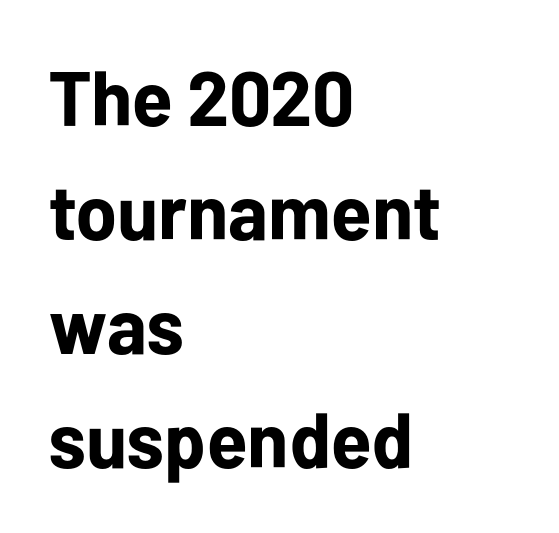
The image shows 77 px bold sans-serif type, upright; set left-aligned, normal line spacing (1.48x), normal letter spacing, not underlined; low stroke contrast and a medium x-height.
